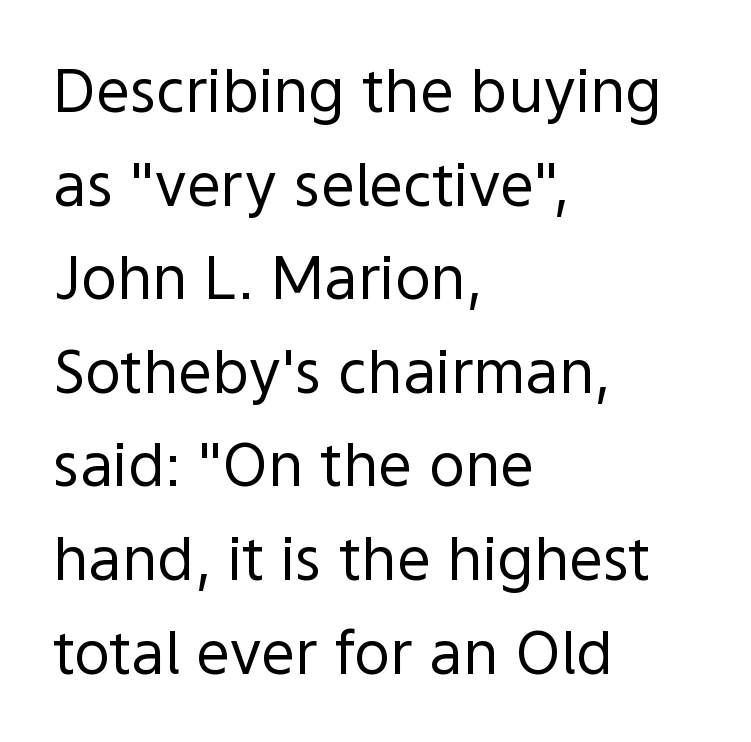
The leading is moderate, giving the passage an even texture. What stands out about the letter spacing? Nothing — it is the standard amount. The face used here is proportionally spaced, like ordinary book or web type. These lines stack with their left ends in a neat column. Check where the strokes stop: nothing finishes them off — pure sans.
